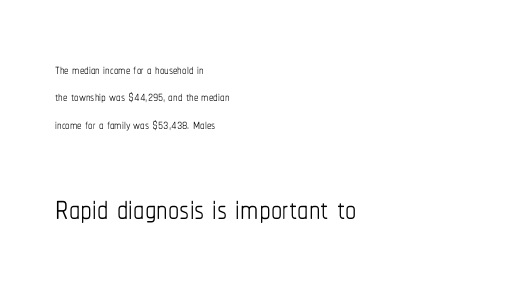
Q: Is the text bold? A: No.
Q: Is the text italic (slanted)? A: No, it is upright.
Q: Is the text underlined? A: No.
Q: How is the paragraph aligned? A: Left-aligned.
Q: Is the spacing between letters normal or unusually wide? A: Normal.
Q: Is the spacing between lines tight, normal or loose? A: Normal.
Q: Which block of text is set in a larger size, the first (top) or the second (bottom)? A: The second (bottom) one.
Q: Width (condensed, normal, or wide)? A: Condensed.
Q: Stroke contrast? A: Low.
Q: x-height? A: Medium.
Q: Monospaced? A: No.
